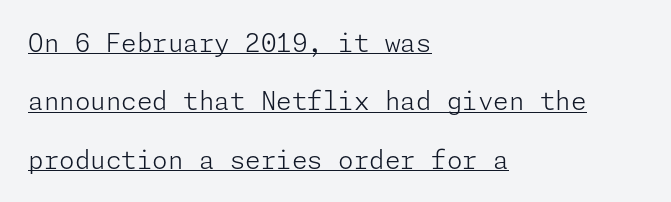
The image shows 25 px text type, upright; set left-aligned, loose line spacing (2.34x), normal letter spacing, underlined.
